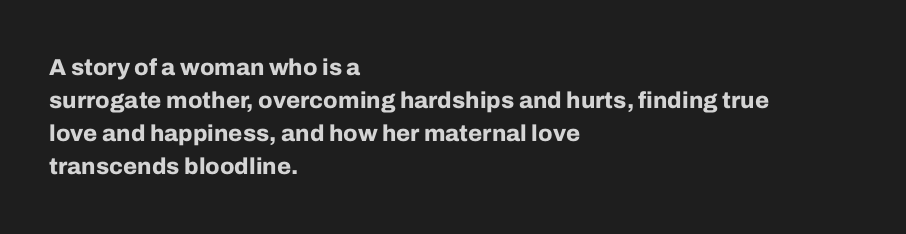
Q: Is the text bold? A: Yes.
Q: Is the text italic (slanted)? A: No, it is upright.
Q: Is the text underlined? A: No.
Q: How is the paragraph aligned? A: Left-aligned.
Q: Is the spacing between letters normal or unusually wide? A: Normal.
Q: Is the spacing between lines tight, normal or loose? A: Normal.
